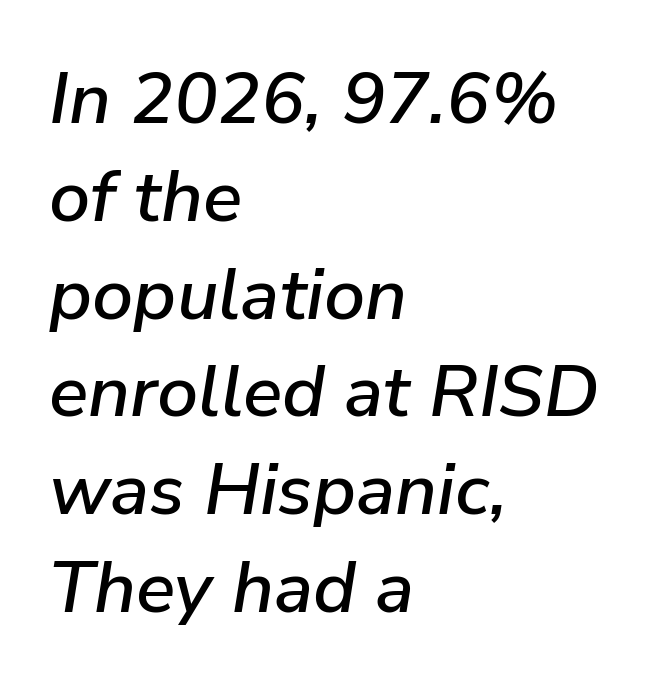
The image shows 73 px text type, italic (leaning right); set left-aligned, normal line spacing (1.34x), normal letter spacing, not underlined; low stroke contrast and a medium x-height.
